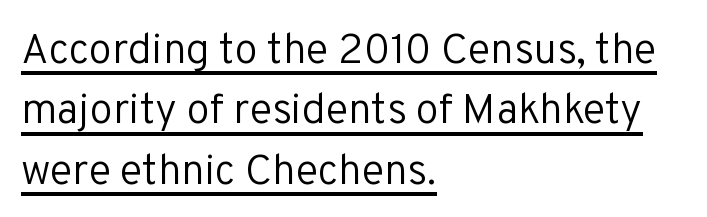
The specimen includes a rule beneath the text block's lines. This sample keeps an unexceptional amount of space between lines. Think standard paragraph weight, or any step lighter than that. Typeset ragged right — the left edge is the straight one. Nope, not italic — everything's standing straight.
